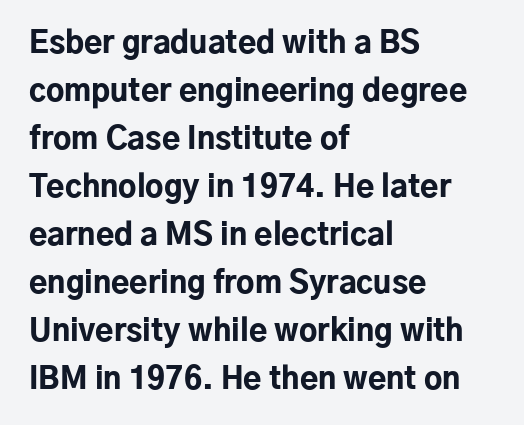
The image shows 30 px bold sans-serif type, upright; set left-aligned, normal line spacing (1.6x), normal letter spacing, not underlined; low stroke contrast and a medium x-height.
